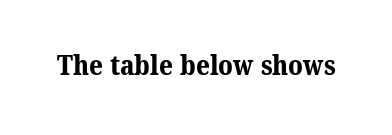
The image shows 27 px bold type; set normal letter spacing, not underlined.
